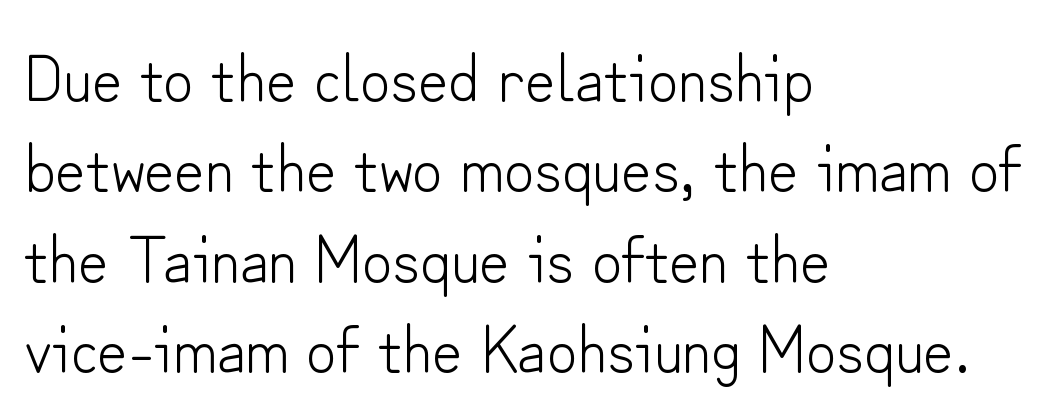
Q: Is the text bold? A: No.
Q: Is the text italic (slanted)? A: No, it is upright.
Q: Is the typeface a serif or a sans-serif typeface? A: Sans-serif.
Q: Is the text underlined? A: No.
Q: How is the paragraph aligned? A: Left-aligned.
Q: Is the spacing between letters normal or unusually wide? A: Normal.
Q: Is the spacing between lines tight, normal or loose? A: Normal.
Q: Width (condensed, normal, or wide)? A: Normal.
Q: Stroke contrast? A: Low.
Q: x-height? A: Small.
Q: Monospaced? A: No.
